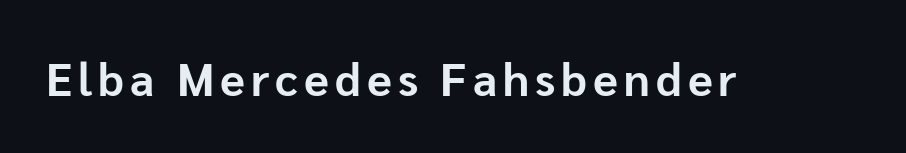
Q: Is the text bold? A: Yes.
Q: Is the text italic (slanted)? A: No, it is upright.
Q: Is the typeface a serif or a sans-serif typeface? A: Sans-serif.
Q: Is the text underlined? A: No.
Q: Width (condensed, normal, or wide)? A: Normal.
Q: Stroke contrast? A: Low.
Q: x-height? A: Medium.
Q: Monospaced? A: No.
